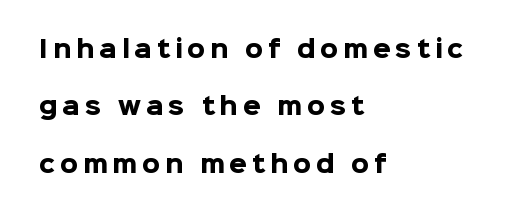
{"italic": "no", "bold": "yes", "underline": "no", "align": "left", "line_spacing": "loose", "line_spacing_ratio": 2.49, "letter_spacing": "wide", "letter_spacing_em": 0.21, "glyph_px": 23}
